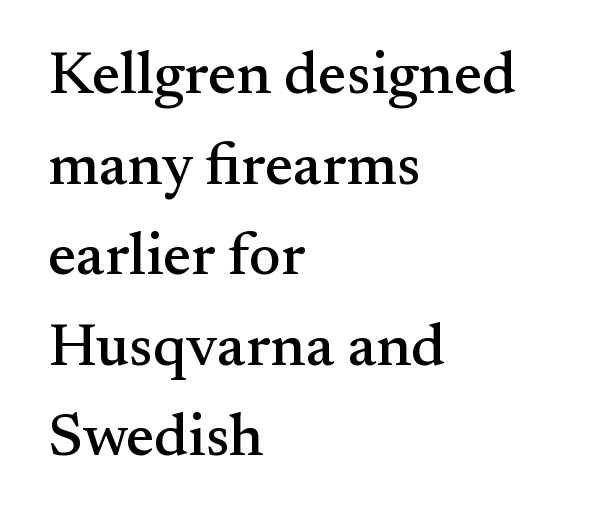
Q: Is the text italic (slanted)? A: No, it is upright.
Q: Is the typeface a serif or a sans-serif typeface? A: Serif.
Q: Is the text underlined? A: No.
Q: How is the paragraph aligned? A: Left-aligned.
Q: Is the spacing between letters normal or unusually wide? A: Normal.
Q: Is the spacing between lines tight, normal or loose? A: Normal.
Q: Width (condensed, normal, or wide)? A: Normal.
Q: Stroke contrast? A: Medium.
Q: x-height? A: Small.
Q: Monospaced? A: No.
